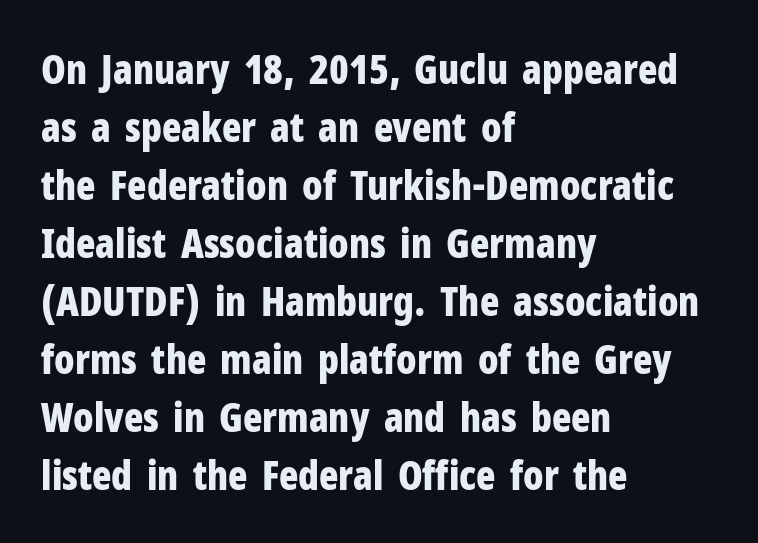
Stroke thickness is high; the sample reads as a true bold. Ordinary non-slanted type is in use. Anything drawn beneath the words? Only blank space. Character widths vary here, with narrow letters taking less room than wide ones.
